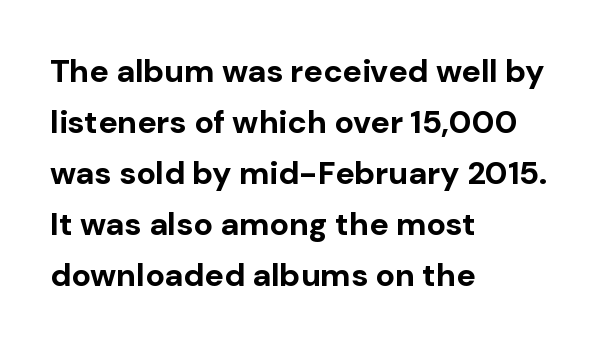
Each new line begins a customary step beneath the previous one. Serifs: no, the terminals of the letterforms are clean. Character widths vary here, with narrow letters taking less room than wide ones. Italic? Not at all — the glyphs are vertical.
